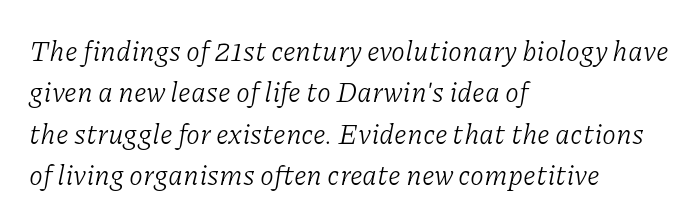
{"serif": "yes", "italic": "yes", "lean": "right", "slant_degrees": 11, "bold": "no", "weight": "light", "width": "normal", "stroke_contrast": "low", "x_height": "medium", "monospaced": "no", "underline": "no", "align": "left", "line_spacing": "normal", "line_spacing_ratio": 1.48, "letter_spacing": "normal", "letter_spacing_em": 0.0, "glyph_px": 28}
